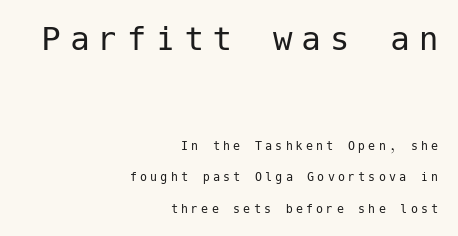
The image shows 39 px regular-weight sans-serif type, upright; set right-aligned, loose line spacing (2.25x), unusually wide letter spacing (+0.23 em), not underlined; the first (top) block is 2.79x larger; low stroke contrast and a medium x-height.
